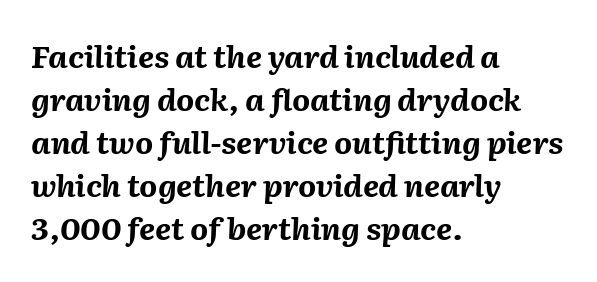
Spacing verdict: proportional, widths tailored to each character. The foot of each line stays bare and open. You could call the tracking neutral — neither tight nor loose. The specimen reads as italic at a glance.
